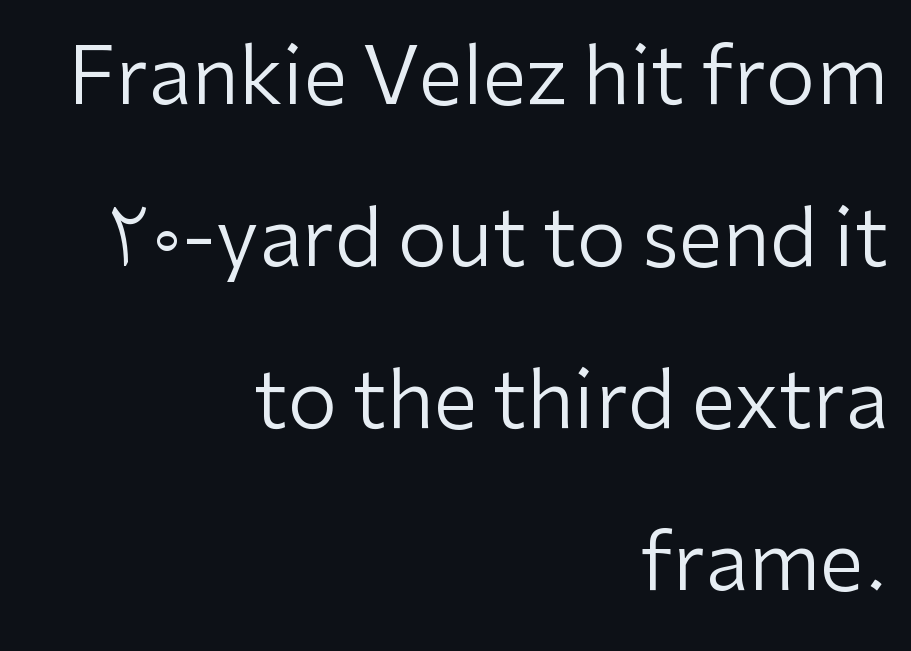
This sample uses an upright cut, with every glyph sitting square on the baseline. Here the designer chose a conventional face with non-uniform glyph widths. The rendering keeps characters at their native spacing. This sample uses a sans-serif face.
